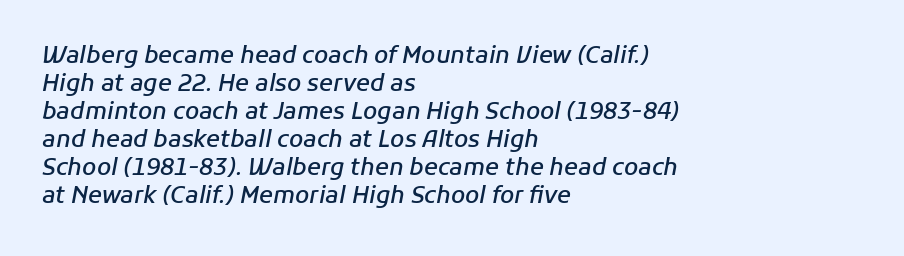
Honestly, there is no underline to notice here at all. There is no visible air inserted between adjacent glyphs. Emphasis by weight is partial: semibold. The compositor pushed each line to the left boundary.
